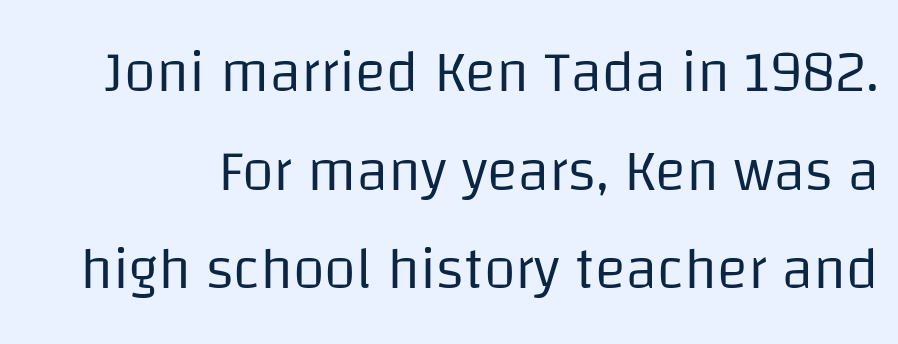
{"serif": "no", "italic": "no", "bold": "no", "weight": "regular", "width": "normal", "stroke_contrast": "low", "x_height": "large", "monospaced": "no", "underline": "no", "line_spacing": "normal", "line_spacing_ratio": 1.7, "letter_spacing": "normal", "letter_spacing_em": 0.0, "glyph_px": 58}
